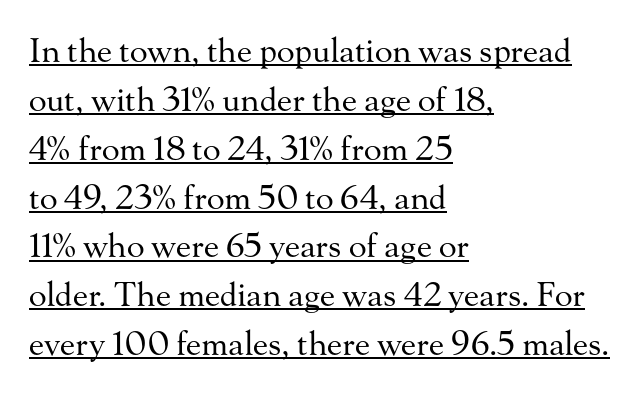
Summary of vertical rhythm: regular, with standard interline spacing. The text was rendered using a seriffed face with decorative stroke endings. A student would call this left alignment; a typographer would say flush left, rag right. Does extra space separate the letters? No, they use regular spacing. This is roman type, the default non-slanted kind.
